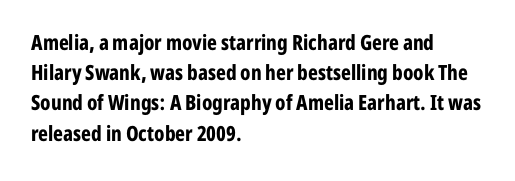
The image shows 21 px bold type, upright; set left-aligned, normal line spacing (1.44x), normal letter spacing, not underlined.
